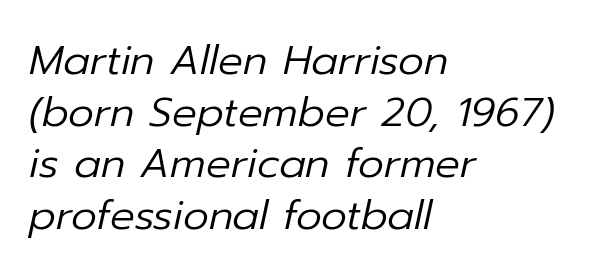
{"italic": "yes", "lean": "right", "slant_degrees": 12, "bold": "no", "weight": "regular", "width": "normal", "stroke_contrast": "low", "x_height": "medium", "monospaced": "no", "underline": "no", "align": "left", "line_spacing": "normal", "line_spacing_ratio": 1.26, "letter_spacing": "normal", "letter_spacing_em": 0.0, "glyph_px": 41}
